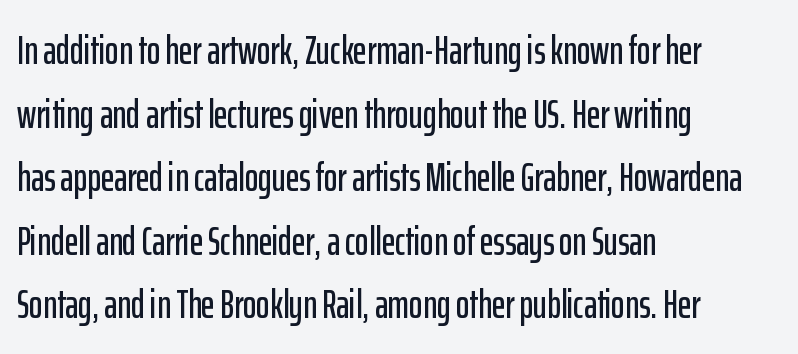
Q: Is the text italic (slanted)? A: No, it is upright.
Q: Is the typeface a serif or a sans-serif typeface? A: Sans-serif.
Q: Is the text underlined? A: No.
Q: How is the paragraph aligned? A: Left-aligned.
Q: Is the spacing between letters normal or unusually wide? A: Normal.
Q: Is the spacing between lines tight, normal or loose? A: Normal.
Q: Width (condensed, normal, or wide)? A: Condensed.
Q: Stroke contrast? A: Low.
Q: x-height? A: Medium.
Q: Monospaced? A: No.
